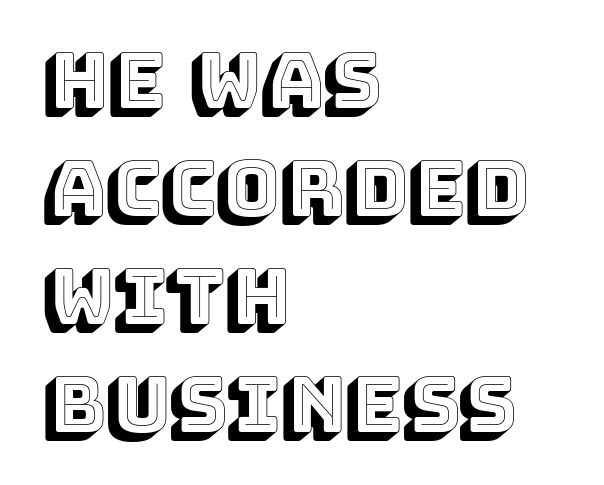
The specimen reads as upright at a glance. Caption: multi-line text, flush left, ragged right. Each letter keeps its own natural width here, so spacing adapts to shape. A bare baseline throughout the passage.
